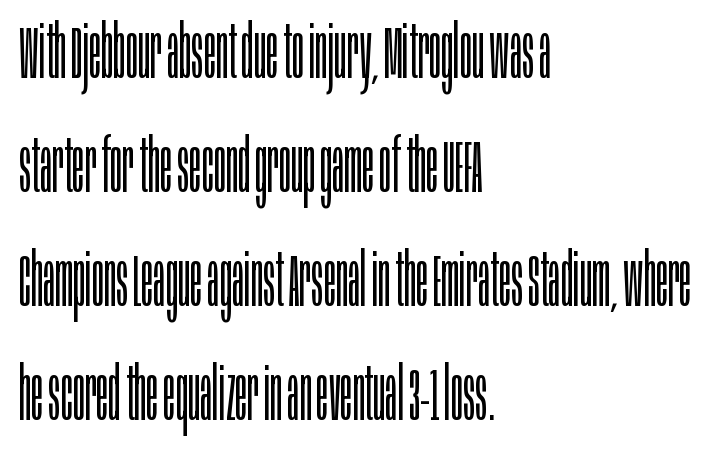
Q: Is the text bold? A: No.
Q: Is the text italic (slanted)? A: No, it is upright.
Q: Is the typeface a serif or a sans-serif typeface? A: Sans-serif.
Q: Is the text underlined? A: No.
Q: How is the paragraph aligned? A: Left-aligned.
Q: Is the spacing between letters normal or unusually wide? A: Normal.
Q: Is the spacing between lines tight, normal or loose? A: Normal.
Q: Width (condensed, normal, or wide)? A: Condensed.
Q: Stroke contrast? A: Low.
Q: x-height? A: Large.
Q: Monospaced? A: No.
